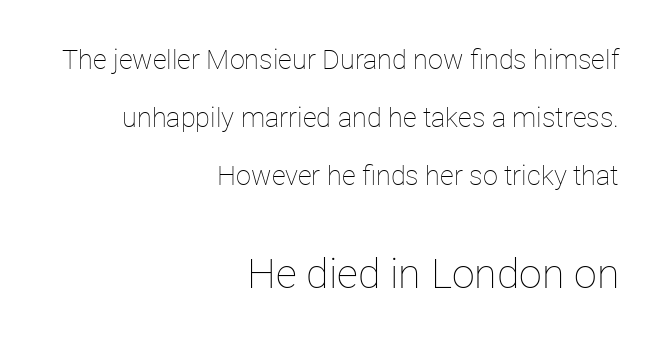
Q: Is the text bold? A: No.
Q: Is the text italic (slanted)? A: No, it is upright.
Q: Is the text underlined? A: No.
Q: How is the paragraph aligned? A: Right-aligned.
Q: Is the spacing between letters normal or unusually wide? A: Normal.
Q: Is the spacing between lines tight, normal or loose? A: Loose.
Q: Which block of text is set in a larger size, the first (top) or the second (bottom)? A: The second (bottom) one.
Q: Width (condensed, normal, or wide)? A: Normal.
Q: Stroke contrast? A: Low.
Q: x-height? A: Medium.
Q: Monospaced? A: No.
